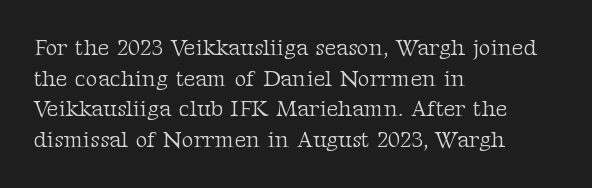
{"italic": "no", "bold": "no", "underline": "no", "align": "left", "line_spacing": "normal", "line_spacing_ratio": 1.33, "letter_spacing": "normal", "letter_spacing_em": 0.0, "glyph_px": 23}
